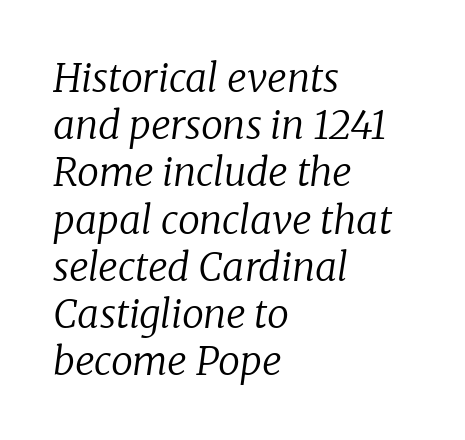
{"serif": "yes", "italic": "yes", "lean": "right", "slant_degrees": 8, "bold": "no", "weight": "regular", "width": "normal", "stroke_contrast": "low", "x_height": "medium", "monospaced": "no", "underline": "no", "align": "left", "line_spacing_ratio": 1.21, "letter_spacing": "normal", "letter_spacing_em": 0.0, "glyph_px": 39}
